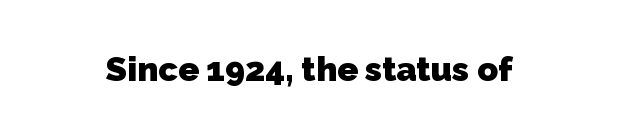
{"serif": "no", "bold": "yes", "weight": "heavy", "width": "normal", "stroke_contrast": "low", "x_height": "medium", "monospaced": "no", "underline": "no", "letter_spacing": "normal", "letter_spacing_em": 0.0, "glyph_px": 34}
